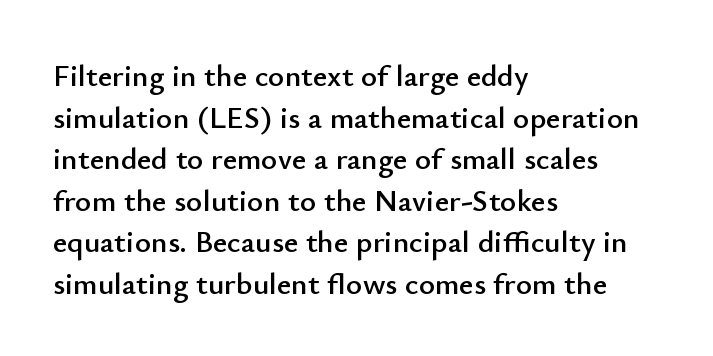
{"serif": "no", "italic": "no", "width": "normal", "stroke_contrast": "low", "x_height": "small", "monospaced": "no", "underline": "no", "align": "left", "line_spacing": "normal", "line_spacing_ratio": 1.34, "letter_spacing": "normal", "letter_spacing_em": 0.0, "glyph_px": 31}
